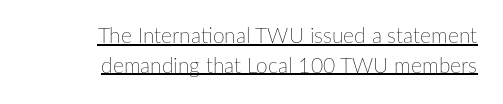
Q: Is the text bold? A: No.
Q: Is the text italic (slanted)? A: No, it is upright.
Q: Is the text underlined? A: Yes.
Q: How is the paragraph aligned? A: Right-aligned.
Q: Is the spacing between letters normal or unusually wide? A: Normal.
Q: Is the spacing between lines tight, normal or loose? A: Normal.
